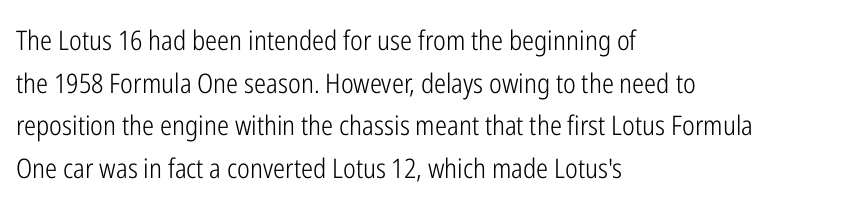
The image shows 27 px text type, upright; set left-aligned, normal line spacing (1.58x), normal letter spacing, not underlined.
